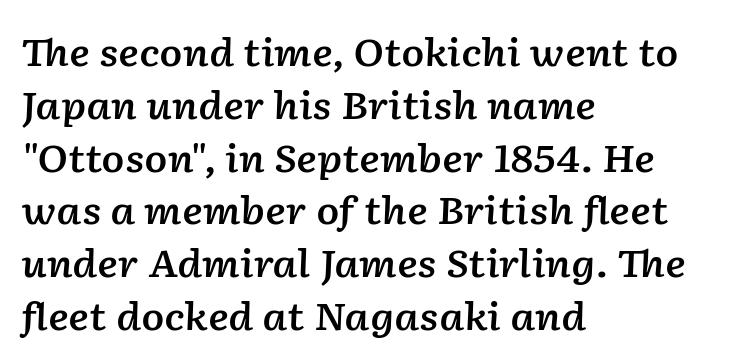
Q: Is the text bold? A: Semi-bold.
Q: Is the text italic (slanted)? A: Yes, it leans right by about 2 degrees.
Q: Is the text underlined? A: No.
Q: How is the paragraph aligned? A: Left-aligned.
Q: Is the spacing between letters normal or unusually wide? A: Normal.
Q: Is the spacing between lines tight, normal or loose? A: Normal.
Q: Width (condensed, normal, or wide)? A: Normal.
Q: Stroke contrast? A: Low.
Q: x-height? A: Medium.
Q: Monospaced? A: No.
